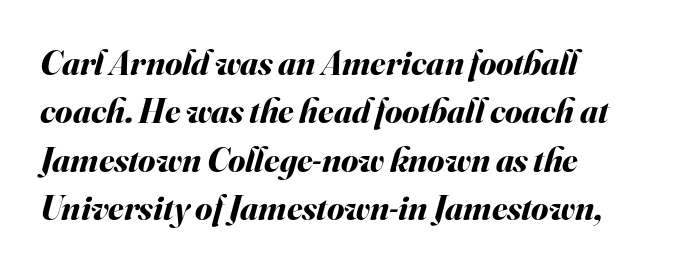
Q: Is the text bold? A: Yes.
Q: Is the text italic (slanted)? A: Yes, it leans right by about 16 degrees.
Q: Is the text underlined? A: No.
Q: How is the paragraph aligned? A: Left-aligned.
Q: Is the spacing between letters normal or unusually wide? A: Normal.
Q: Is the spacing between lines tight, normal or loose? A: Normal.
Q: Width (condensed, normal, or wide)? A: Normal.
Q: Stroke contrast? A: Medium.
Q: x-height? A: Small.
Q: Monospaced? A: No.
